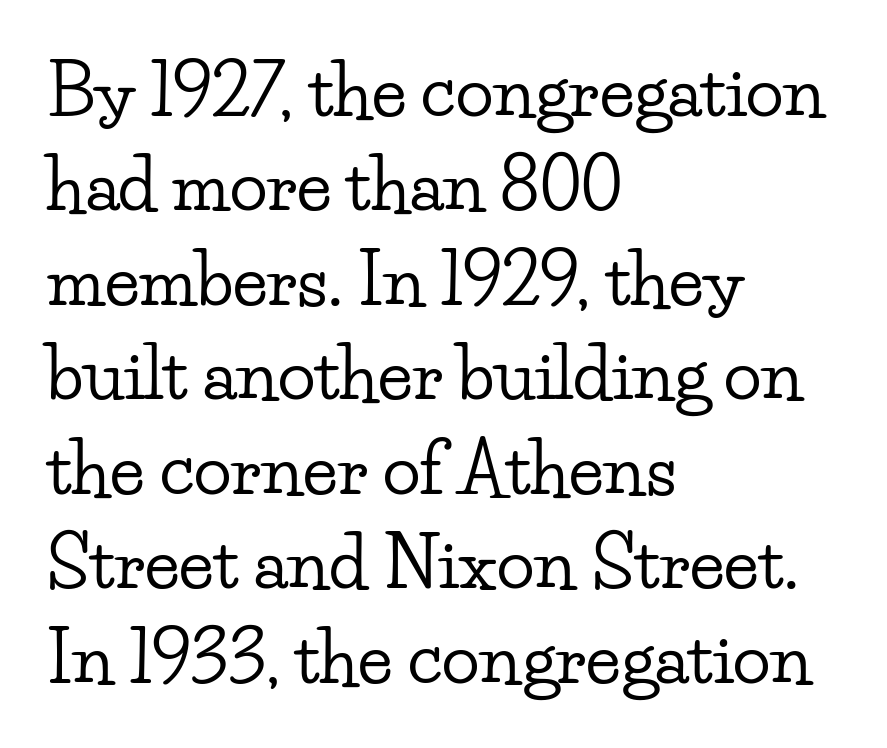
Q: Is the text italic (slanted)? A: No, it is upright.
Q: Is the typeface a serif or a sans-serif typeface? A: Serif.
Q: Is the text underlined? A: No.
Q: How is the paragraph aligned? A: Left-aligned.
Q: Is the spacing between letters normal or unusually wide? A: Normal.
Q: Is the spacing between lines tight, normal or loose? A: Normal.
Q: Width (condensed, normal, or wide)? A: Wide.
Q: Stroke contrast? A: Low.
Q: x-height? A: Small.
Q: Monospaced? A: No.
